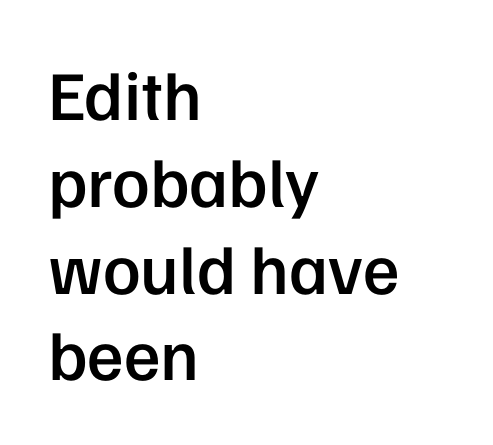
The area under the type is left untouched. In terms of letterspacing, this is plain default setting. Tall strokes in this sample are plumb rather than angled. The lines are quadded left. Nope, no serifs anywhere on these letters. The letters advance in unequal steps, a hallmark of proportional type.
